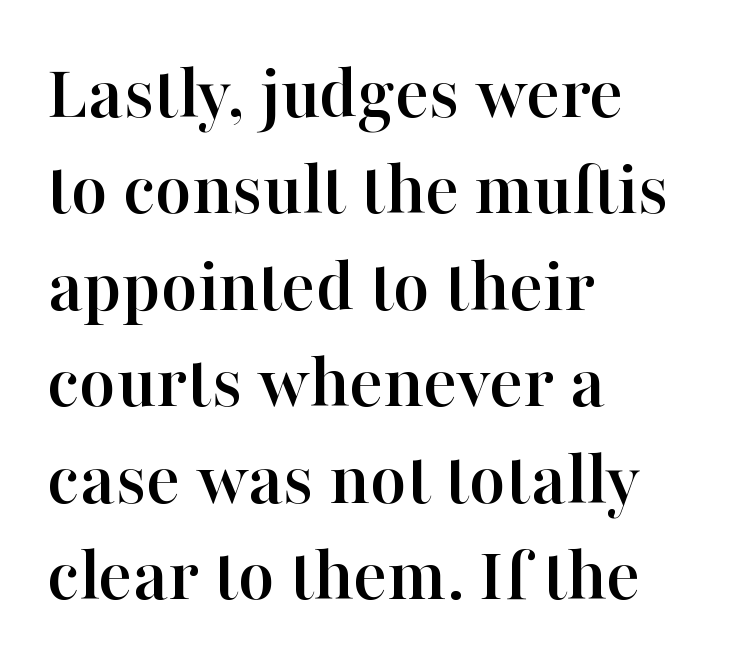
The image shows 79 px serif type, upright; set left-aligned, line spacing 1.22x, normal letter spacing, not underlined; high stroke contrast and a medium x-height.
